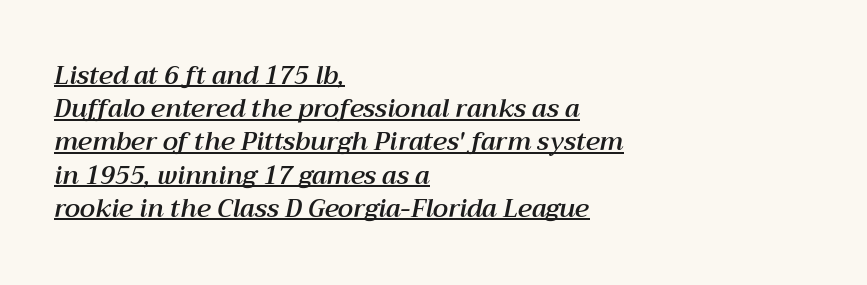
The image shows 25 px text type, italic (leaning right); set left-aligned, normal line spacing (1.33x), normal letter spacing, underlined.
